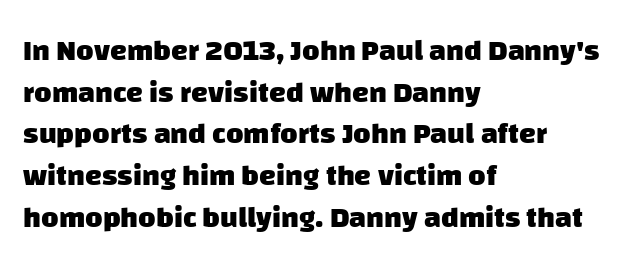
Q: Is the text bold? A: Yes.
Q: Is the typeface a serif or a sans-serif typeface? A: Sans-serif.
Q: Is the text underlined? A: No.
Q: How is the paragraph aligned? A: Left-aligned.
Q: Is the spacing between letters normal or unusually wide? A: Normal.
Q: Is the spacing between lines tight, normal or loose? A: Normal.
Q: Width (condensed, normal, or wide)? A: Normal.
Q: Stroke contrast? A: Low.
Q: x-height? A: Large.
Q: Monospaced? A: No.
